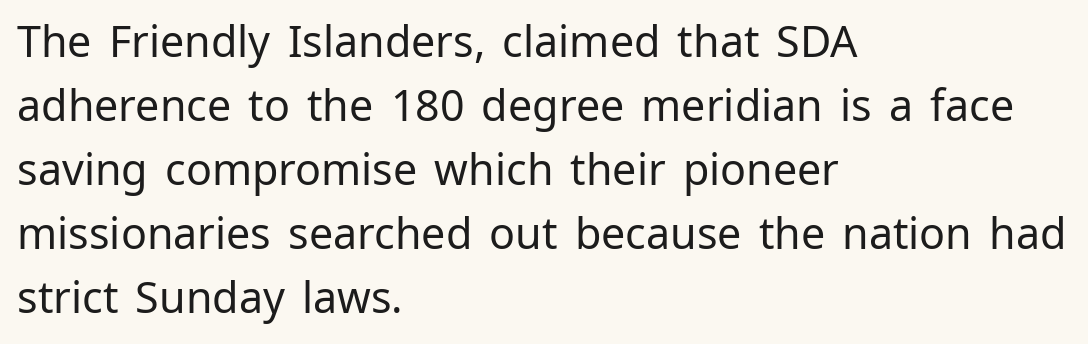
Q: Is the text bold? A: No.
Q: Is the text italic (slanted)? A: No, it is upright.
Q: Is the typeface a serif or a sans-serif typeface? A: Sans-serif.
Q: Is the text underlined? A: No.
Q: How is the paragraph aligned? A: Left-aligned.
Q: Is the spacing between letters normal or unusually wide? A: Normal.
Q: Is the spacing between lines tight, normal or loose? A: Normal.
Q: Width (condensed, normal, or wide)? A: Normal.
Q: Stroke contrast? A: Low.
Q: x-height? A: Medium.
Q: Monospaced? A: No.
